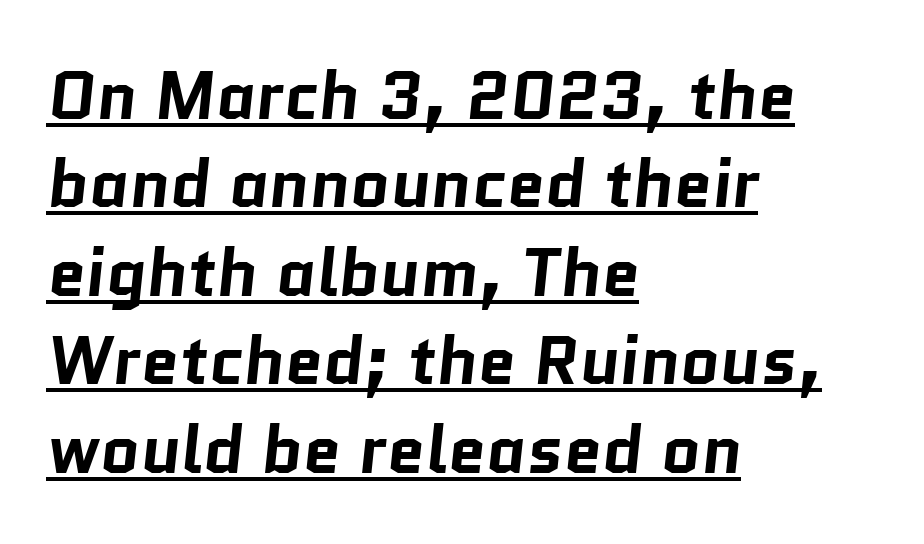
The rows are spaced the way most documents space them. Looks like someone drew a line under every word here. The lines in this sample share a left origin and differ only in where they stop. Is this a fixed-width face? No — the glyphs have proportional, varying widths. This sample uses plain, unmodified letter spacing. The strokes are fattened all the way to bold.
